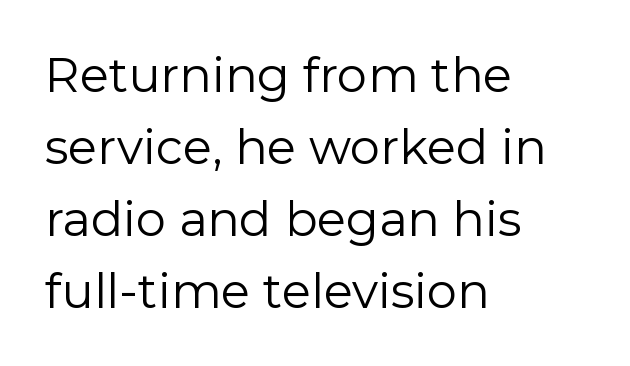
{"serif": "no", "italic": "no", "bold": "no", "weight": "regular", "width": "normal", "stroke_contrast": "low", "x_height": "medium", "monospaced": "no", "underline": "no", "align": "left", "line_spacing": "normal", "line_spacing_ratio": 1.5, "letter_spacing": "normal", "letter_spacing_em": 0.0, "glyph_px": 48}
